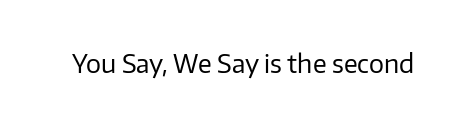
{"italic": "no", "bold": "no", "underline": "no", "letter_spacing": "normal", "letter_spacing_em": 0.0, "glyph_px": 25}
